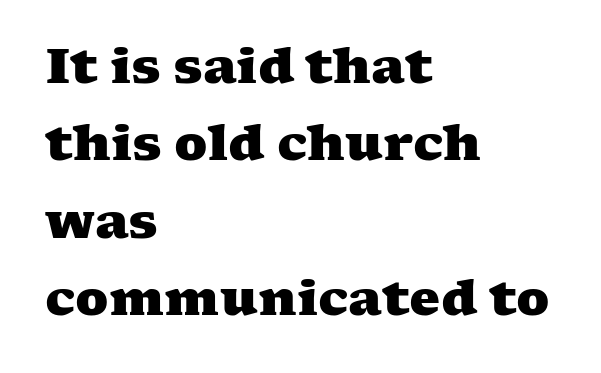
Q: Is the text bold? A: Yes.
Q: Is the typeface a serif or a sans-serif typeface? A: Serif.
Q: Is the text underlined? A: No.
Q: How is the paragraph aligned? A: Left-aligned.
Q: Is the spacing between letters normal or unusually wide? A: Normal.
Q: Is the spacing between lines tight, normal or loose? A: Normal.
Q: Width (condensed, normal, or wide)? A: Wide.
Q: Stroke contrast? A: Medium.
Q: x-height? A: Medium.
Q: Monospaced? A: No.
